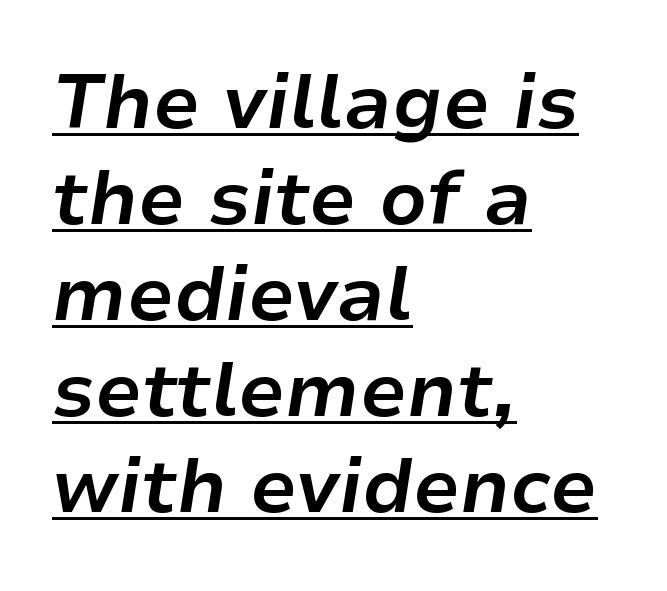
Reading down the block, your eye returns to a fixed left position each line. Glyph-to-glyph distance matches everyday printed text. Think of a printed novel: that variable character pitch is what you see here. A typesetter would mark this as italic. In terms of weight, the rendering is a true, heavy bold. Leading: standard.
